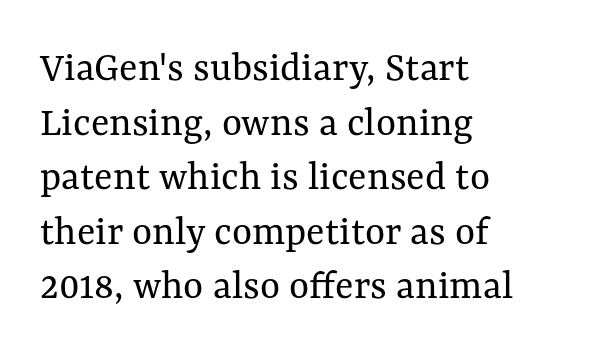
{"italic": "no", "bold": "no", "weight": "regular", "width": "normal", "stroke_contrast": "medium", "x_height": "medium", "monospaced": "no", "underline": "no", "align": "left", "line_spacing": "normal", "line_spacing_ratio": 1.27, "letter_spacing": "normal", "letter_spacing_em": 0.0, "glyph_px": 43}
